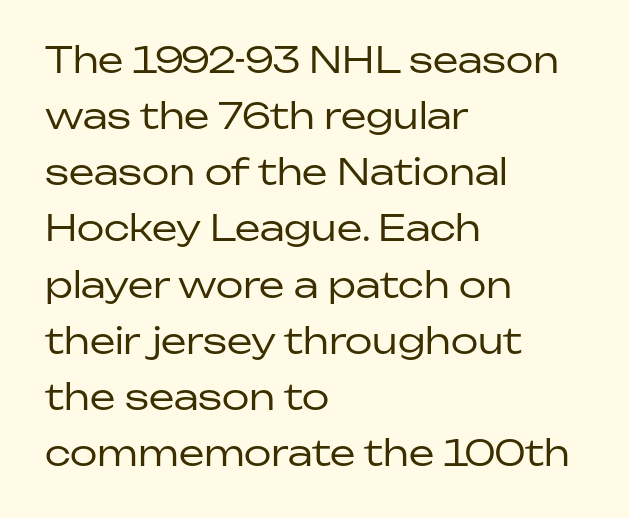
The passage shown is typed in a proportional face where columns would drift. The face used here is a sans, in the tradition of grotesques and geometrics. Each line starts at the same left margin while the right side varies. Ascenders rise straight up at ninety degrees.
